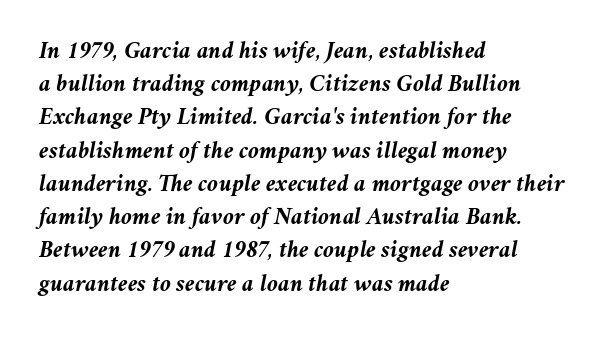
Q: Is the text bold? A: Yes.
Q: Is the text italic (slanted)? A: Yes, it leans right by about 11 degrees.
Q: Is the text underlined? A: No.
Q: How is the paragraph aligned? A: Left-aligned.
Q: Is the spacing between letters normal or unusually wide? A: Normal.
Q: Is the spacing between lines tight, normal or loose? A: Normal.
